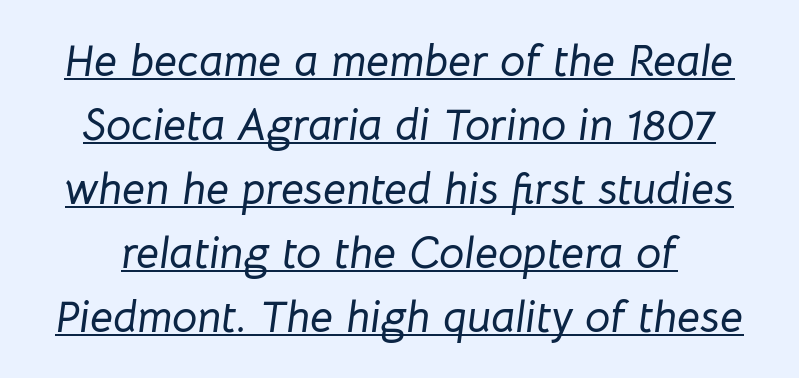
Varying glyph widths throughout — classic text-font behaviour. Inter-character spacing is left at the font's built-in metrics. Underlining? Definitely there. Interline gaps are of average width in this sample.
